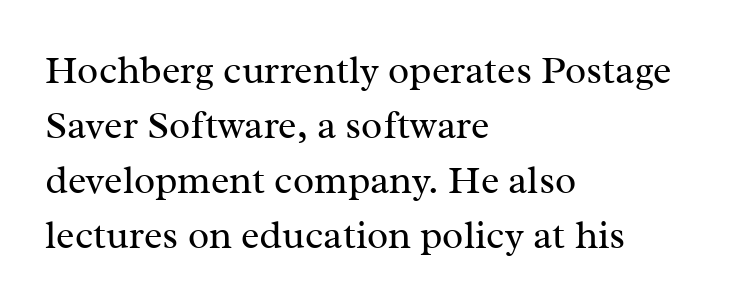
Q: Is the text bold? A: No.
Q: Is the text italic (slanted)? A: No, it is upright.
Q: Is the typeface a serif or a sans-serif typeface? A: Serif.
Q: Is the text underlined? A: No.
Q: How is the paragraph aligned? A: Left-aligned.
Q: Is the spacing between letters normal or unusually wide? A: Normal.
Q: Is the spacing between lines tight, normal or loose? A: Normal.
Q: Width (condensed, normal, or wide)? A: Normal.
Q: Stroke contrast? A: Medium.
Q: x-height? A: Medium.
Q: Monospaced? A: No.
